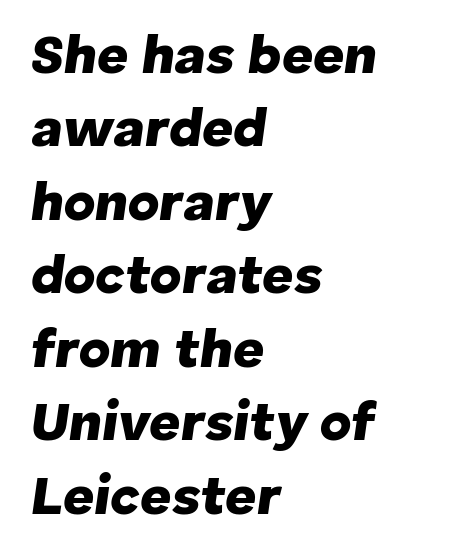
{"italic": "yes", "lean": "right", "slant_degrees": 8, "bold": "yes", "weight": "heavy", "width": "normal", "stroke_contrast": "low", "x_height": "medium", "monospaced": "no", "underline": "no", "align": "left", "line_spacing": "normal", "line_spacing_ratio": 1.36, "letter_spacing": "normal", "letter_spacing_em": 0.0, "glyph_px": 54}
